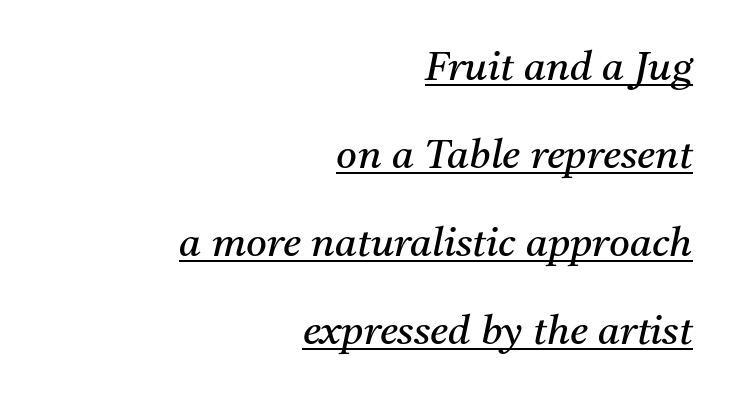
Spacing verdict: proportional, widths tailored to each character. The passage shown is not bold in any degree. Tall strokes in this sample are angled rather than plumb. You can tell from the footed stems that serif type was used.
